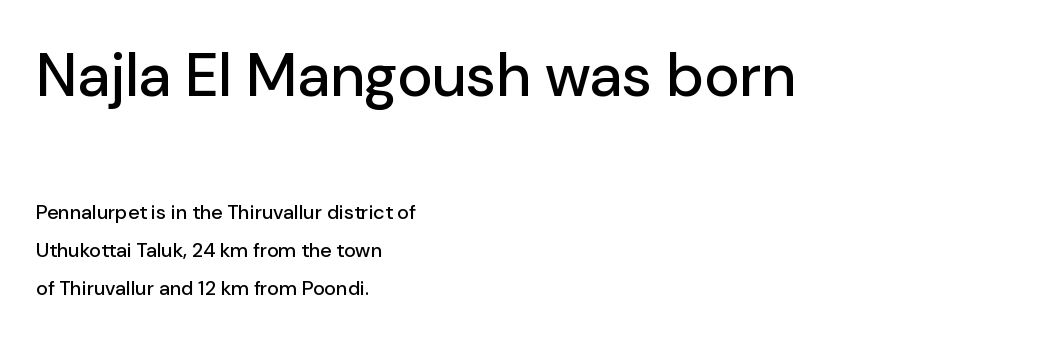
In terms of posture, this sample is upright. Check under the words: just untouched page. Standard letterfit; no display-style spreading of the glyphs. The letters advance in unequal steps, a hallmark of proportional type. This sample is left-justified, so line endings fall wherever the words run out. A great deal of white space separates one row of letters from the next.
